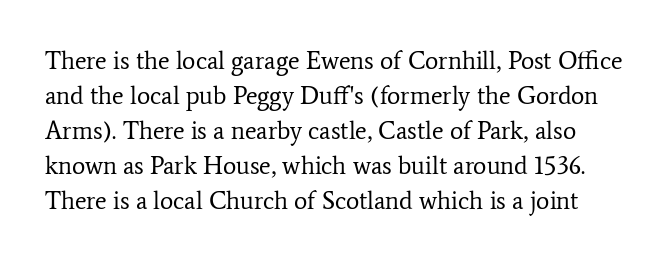
Horizontal bands of white between lines are of average thickness. Tall strokes in this sample are plumb rather than angled. No word sits above an underline. Is the stroke heavy? The answer is a plain regular-or-lighter. The type is set solid horizontally, with unmodified tracking.
